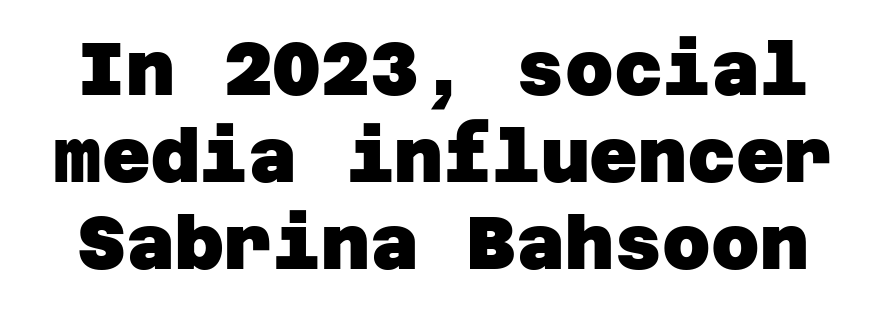
Q: Is the text bold? A: Yes.
Q: Is the typeface a serif or a sans-serif typeface? A: Sans-serif.
Q: Is the text underlined? A: No.
Q: Is the spacing between letters normal or unusually wide? A: Normal.
Q: Width (condensed, normal, or wide)? A: Normal.
Q: Stroke contrast? A: Low.
Q: x-height? A: Large.
